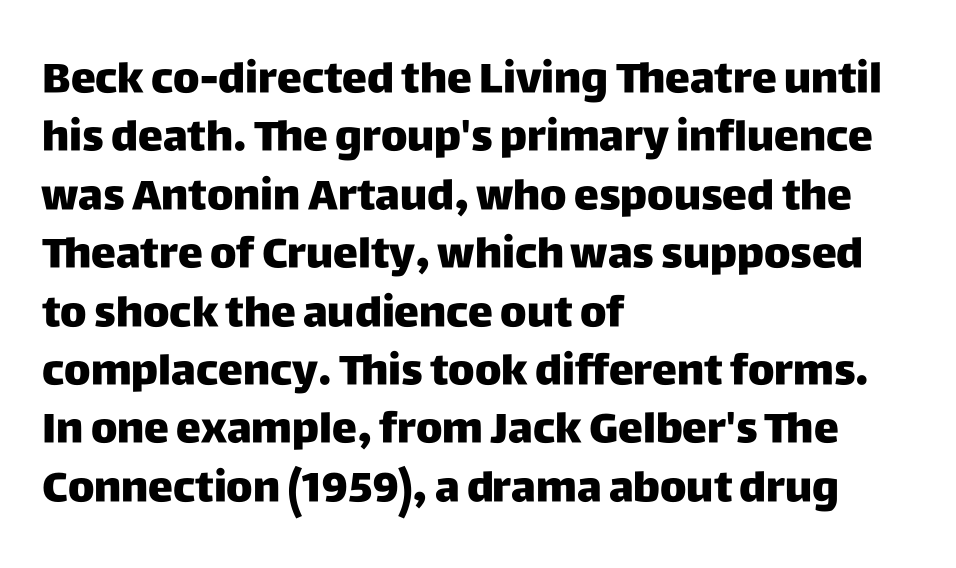
{"serif": "no", "italic": "no", "bold": "yes", "weight": "heavy", "width": "normal", "stroke_contrast": "low", "x_height": "large", "monospaced": "no", "underline": "no", "align": "left", "line_spacing": "normal", "line_spacing_ratio": 1.39, "letter_spacing": "normal", "letter_spacing_em": 0.0, "glyph_px": 42}
